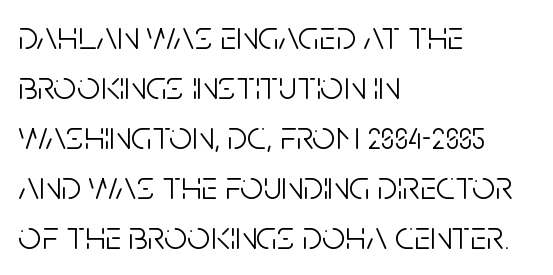
Serif or sans? Sans — the stroke terminals are bare. Character widths vary here, with narrow letters taking less room than wide ones. The compositor pushed each line to the left boundary. Compared with typical body copy, the letter spacing here is the same. Letters have the restrained weight of plain body copy at most. Descender tails drop into unmarked territory.
